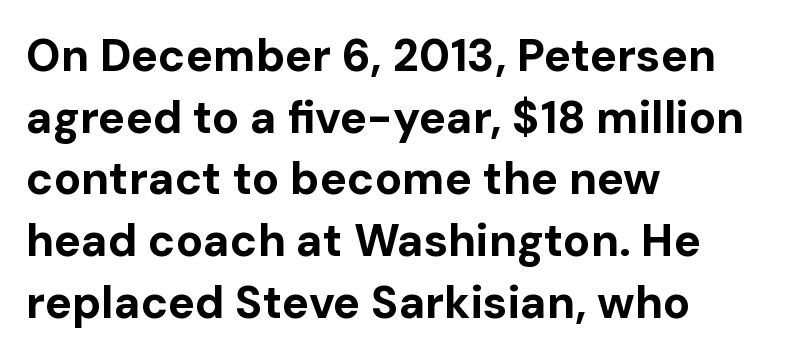
Vertical spacing — default. Students, this is bold: see how much ink each stroke carries. Quick note: not italic, upright. Horizontally, the lines are justified to the leading edge only.
